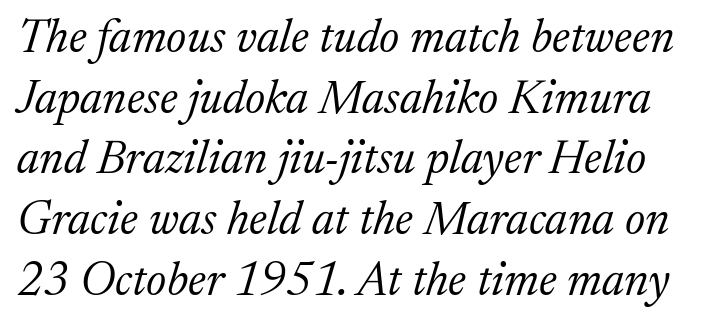
Q: Is the text bold? A: No.
Q: Is the text italic (slanted)? A: Yes, it leans right by about 17 degrees.
Q: Is the typeface a serif or a sans-serif typeface? A: Serif.
Q: Is the text underlined? A: No.
Q: Is the spacing between letters normal or unusually wide? A: Normal.
Q: Is the spacing between lines tight, normal or loose? A: Normal.
Q: Width (condensed, normal, or wide)? A: Normal.
Q: Stroke contrast? A: Medium.
Q: x-height? A: Medium.
Q: Monospaced? A: No.
